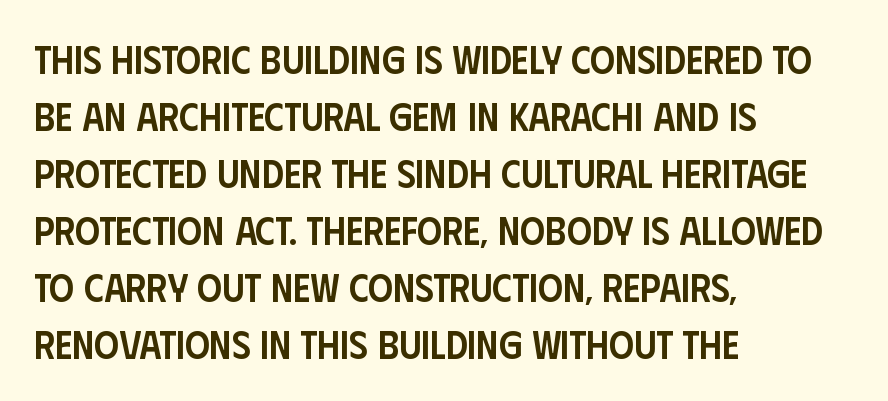
Underlining? Definitely not there. The letters stand upright; this is a roman face. Short and long lines alike share a common starting point at left. Each word holds together tightly as a unit, with standard inter-letter gaps.
